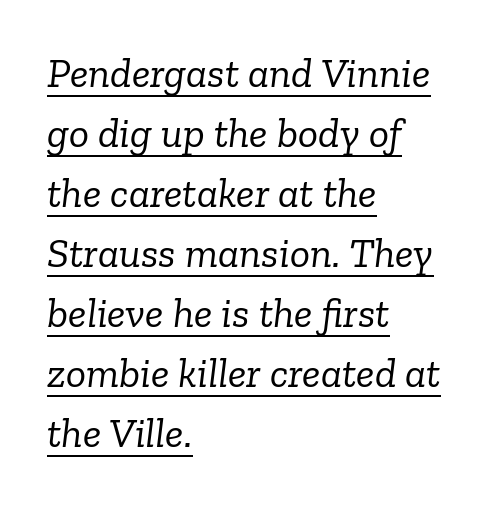
Q: Is the text bold? A: No.
Q: Is the text italic (slanted)? A: Yes, it leans right by about 6 degrees.
Q: Is the typeface a serif or a sans-serif typeface? A: Serif.
Q: Is the text underlined? A: Yes.
Q: How is the paragraph aligned? A: Left-aligned.
Q: Is the spacing between letters normal or unusually wide? A: Normal.
Q: Is the spacing between lines tight, normal or loose? A: Normal.
Q: Width (condensed, normal, or wide)? A: Normal.
Q: Stroke contrast? A: Low.
Q: x-height? A: Medium.
Q: Monospaced? A: No.
